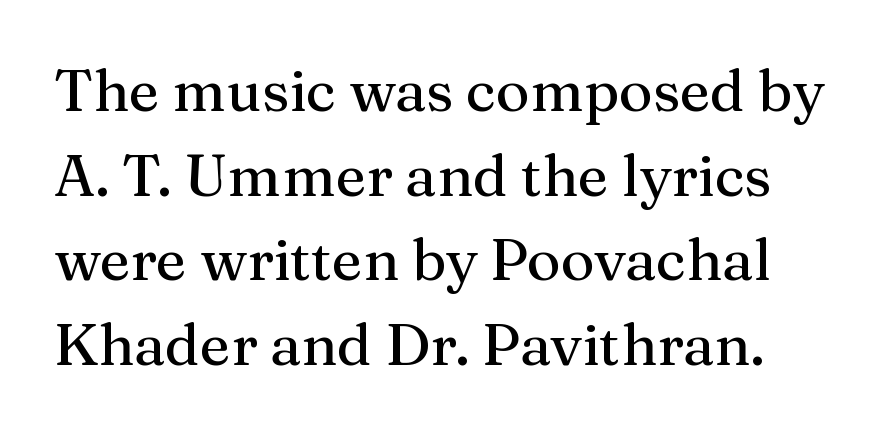
The image shows 58 px serif type, upright; set normal line spacing (1.46x), normal letter spacing, not underlined; medium stroke contrast and a medium x-height.
